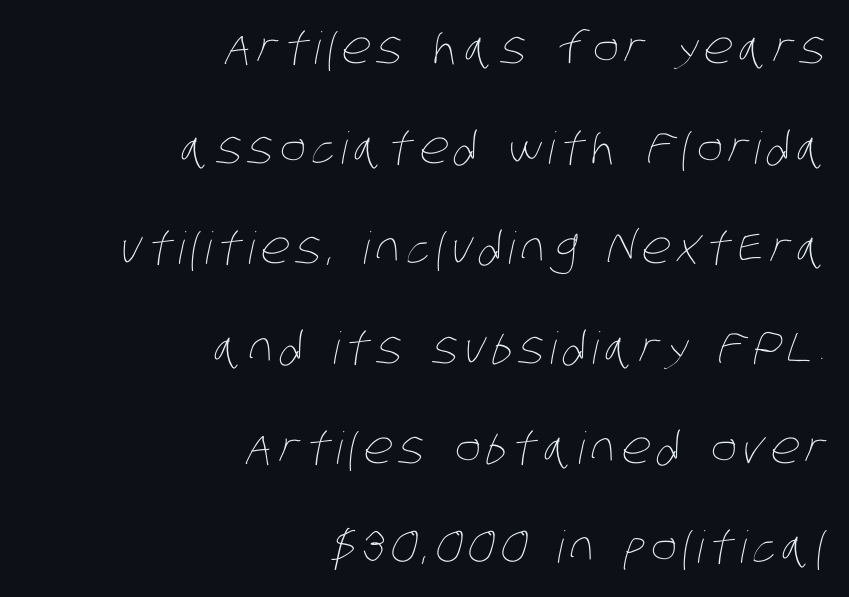
{"bold": "no", "weight": "thin", "width": "condensed", "stroke_contrast": "low", "x_height": "large", "monospaced": "no", "underline": "no", "align": "right", "line_spacing": "loose", "line_spacing_ratio": 2.27, "glyph_px": 44}
